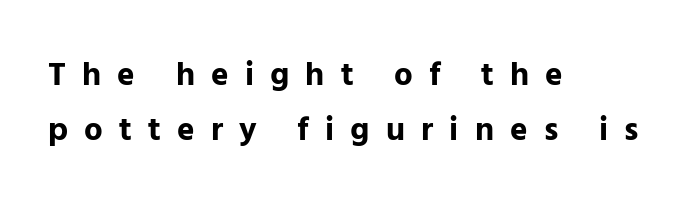
Each letter keeps its own natural width here, so spacing adapts to shape. Regarding leading, the lines here are spaced in the standard way. How are the letters spaced? Widely, with obvious added tracking. Rendered with straight, roman letterforms. The words here are not underlined.
